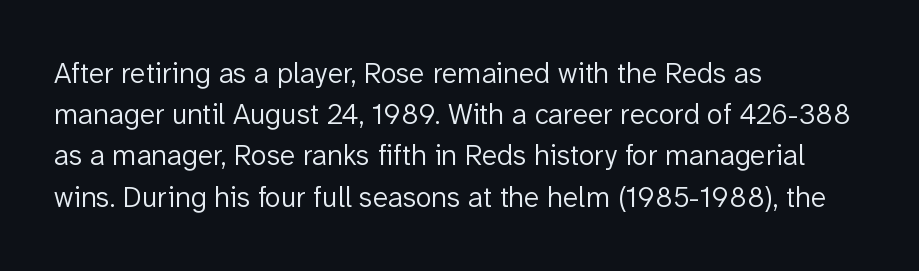
The image shows 29 px light sans-serif type, upright; set left-aligned, normal line spacing (1.42x), normal letter spacing, not underlined; low stroke contrast and a medium x-height.
